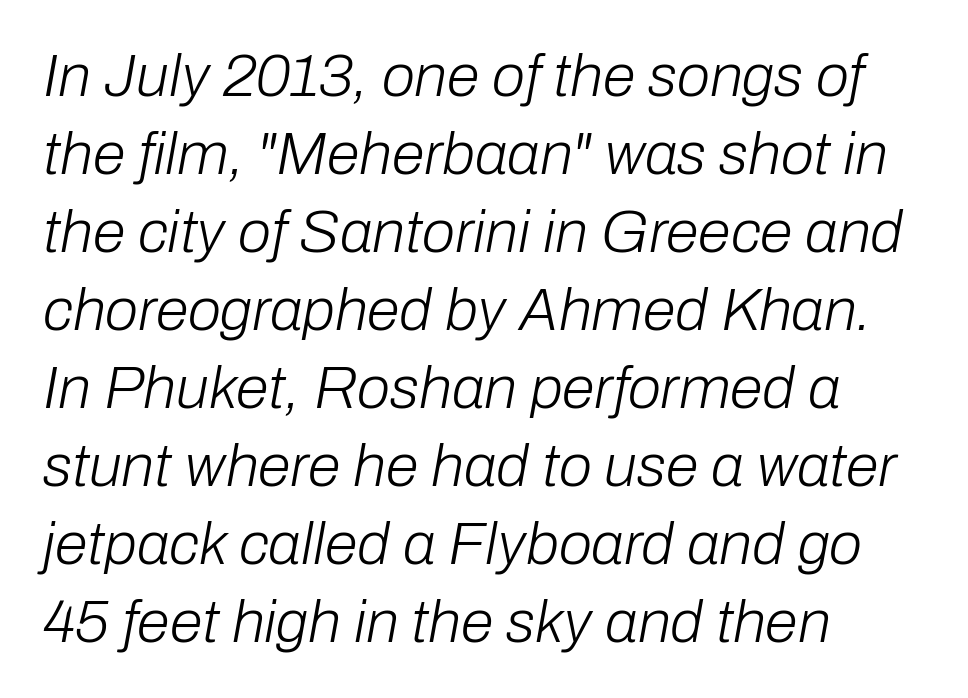
Q: Is the text bold? A: No.
Q: Is the text italic (slanted)? A: Yes, it leans right by about 10 degrees.
Q: Is the text underlined? A: No.
Q: How is the paragraph aligned? A: Left-aligned.
Q: Is the spacing between letters normal or unusually wide? A: Normal.
Q: Is the spacing between lines tight, normal or loose? A: Normal.
Q: Width (condensed, normal, or wide)? A: Normal.
Q: Stroke contrast? A: Low.
Q: x-height? A: Medium.
Q: Monospaced? A: No.
